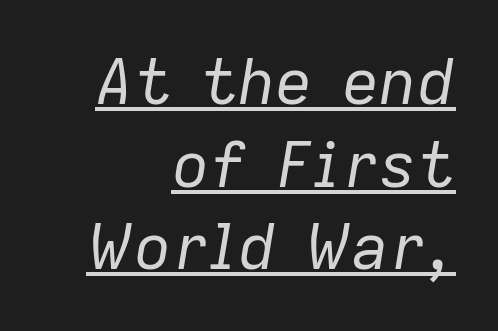
The image shows 63 px regular-weight type, italic (leaning right); set right-aligned, normal line spacing (1.31x), normal letter spacing, underlined; low stroke contrast and a medium x-height.
